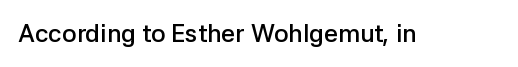
{"italic": "no", "bold": "semi", "underline": "no", "letter_spacing": "normal", "letter_spacing_em": 0.0, "glyph_px": 25}
